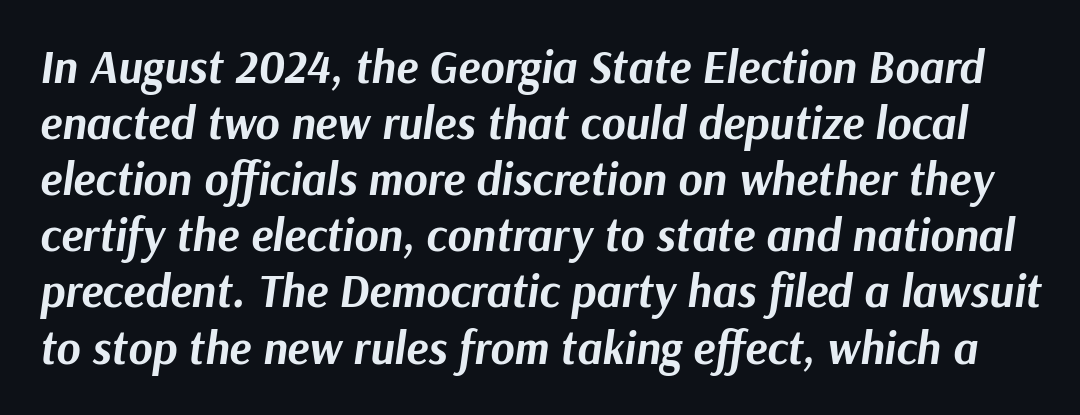
Q: Is the text bold? A: Yes.
Q: Is the text italic (slanted)? A: Yes, it leans right by about 9 degrees.
Q: Is the text underlined? A: No.
Q: Is the spacing between letters normal or unusually wide? A: Normal.
Q: Width (condensed, normal, or wide)? A: Normal.
Q: Stroke contrast? A: Medium.
Q: x-height? A: Medium.
Q: Monospaced? A: No.
